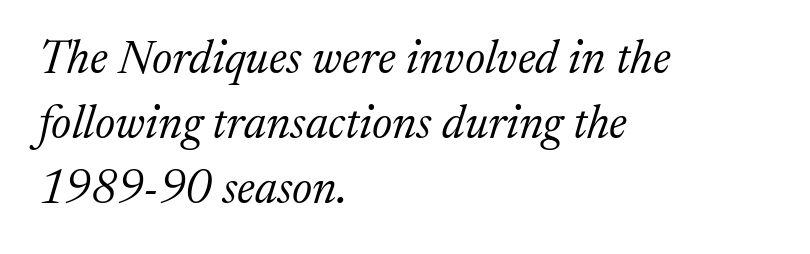
Q: Is the text bold? A: No.
Q: Is the text italic (slanted)? A: Yes, it leans right by about 17 degrees.
Q: Is the typeface a serif or a sans-serif typeface? A: Serif.
Q: Is the text underlined? A: No.
Q: How is the paragraph aligned? A: Left-aligned.
Q: Is the spacing between letters normal or unusually wide? A: Normal.
Q: Is the spacing between lines tight, normal or loose? A: Normal.
Q: Width (condensed, normal, or wide)? A: Normal.
Q: Stroke contrast? A: Medium.
Q: x-height? A: Medium.
Q: Monospaced? A: No.
